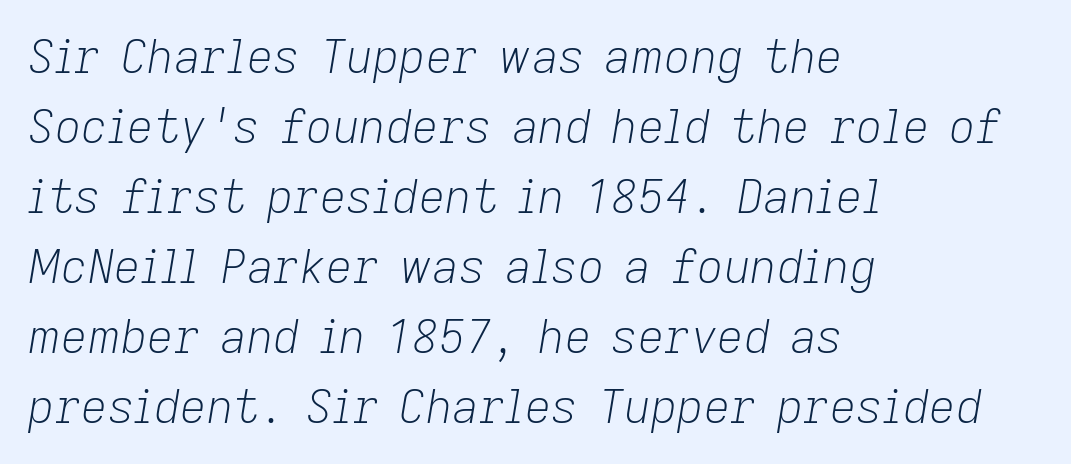
Q: Is the text bold? A: No.
Q: Is the text italic (slanted)? A: Yes, it leans right by about 9 degrees.
Q: Is the text underlined? A: No.
Q: How is the paragraph aligned? A: Left-aligned.
Q: Is the spacing between letters normal or unusually wide? A: Normal.
Q: Is the spacing between lines tight, normal or loose? A: Normal.
Q: Width (condensed, normal, or wide)? A: Normal.
Q: Stroke contrast? A: Low.
Q: x-height? A: Medium.
Q: Monospaced? A: No.
